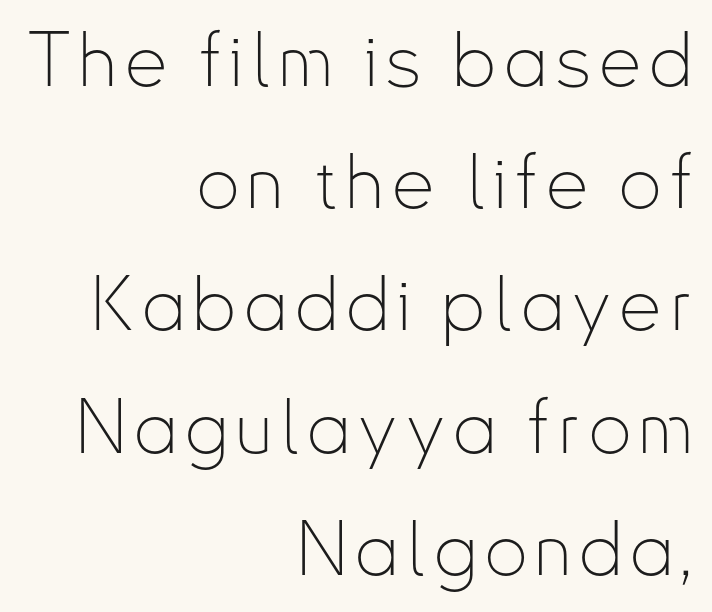
The image shows 75 px thin, condensed sans-serif type, upright; set right-aligned, normal line spacing (1.63x), not underlined; low stroke contrast and a small x-height.
